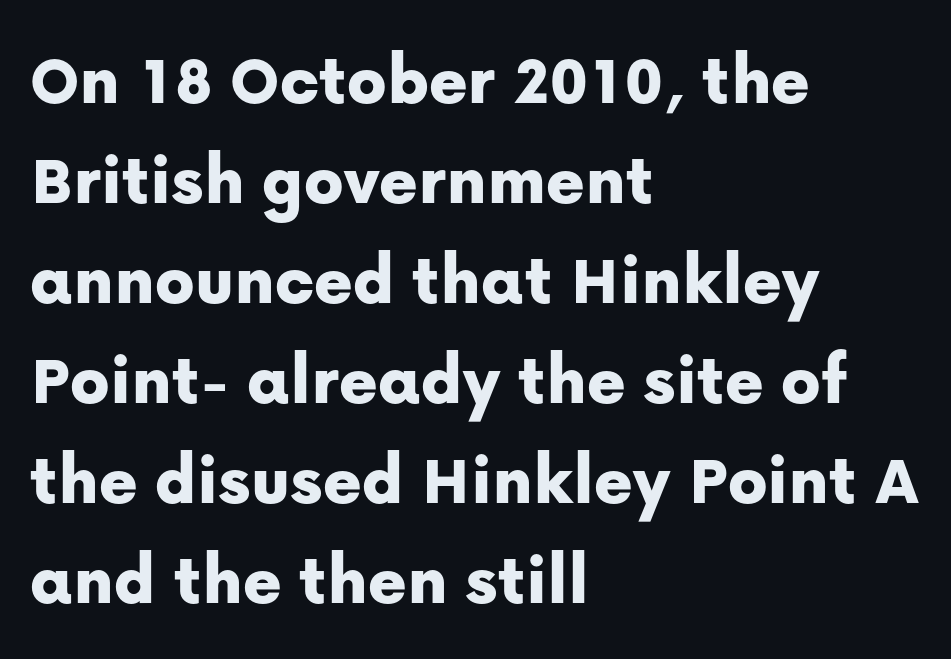
{"serif": "no", "italic": "no", "width": "normal", "stroke_contrast": "low", "x_height": "medium", "monospaced": "no", "underline": "no", "align": "left", "line_spacing": "normal", "line_spacing_ratio": 1.37, "letter_spacing": "normal", "letter_spacing_em": 0.0, "glyph_px": 73}
